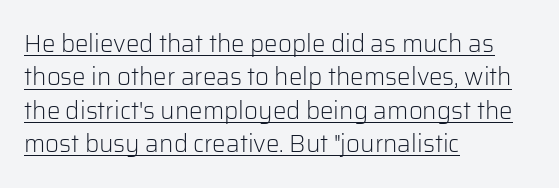
Q: Is the text bold? A: No.
Q: Is the text italic (slanted)? A: No, it is upright.
Q: Is the text underlined? A: Yes.
Q: How is the paragraph aligned? A: Left-aligned.
Q: Is the spacing between letters normal or unusually wide? A: Normal.
Q: Is the spacing between lines tight, normal or loose? A: Normal.
